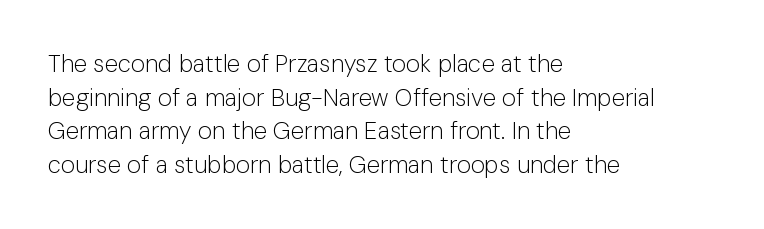
{"italic": "no", "bold": "no", "underline": "no", "align": "left", "line_spacing": "normal", "line_spacing_ratio": 1.4, "letter_spacing": "normal", "letter_spacing_em": 0.0, "glyph_px": 24}
